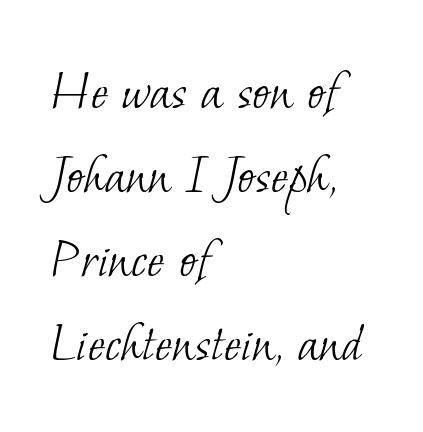
The line texture is even and compact thanks to regular tracking. Spacing verdict: proportional, widths tailored to each character. Leftover space on each line is placed entirely after the last word. Compared with a typical body face, this is equally light or lighter still. The text was rendered using a seriffed face with decorative stroke endings.
